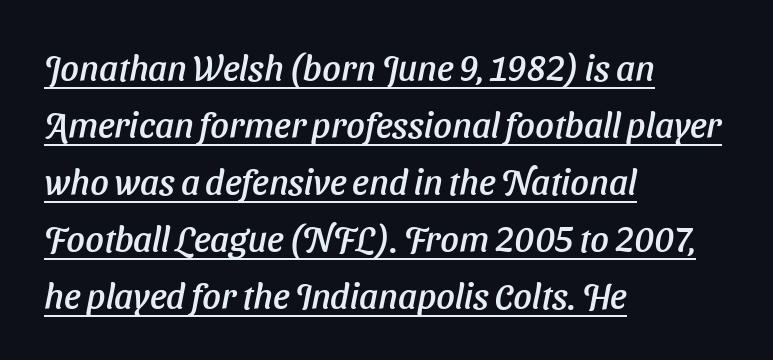
Q: Is the text italic (slanted)? A: Yes, it leans right by about 11 degrees.
Q: Is the text underlined? A: Yes.
Q: How is the paragraph aligned? A: Left-aligned.
Q: Is the spacing between letters normal or unusually wide? A: Normal.
Q: Is the spacing between lines tight, normal or loose? A: Normal.
Q: Width (condensed, normal, or wide)? A: Normal.
Q: Stroke contrast? A: Low.
Q: x-height? A: Medium.
Q: Monospaced? A: No.
